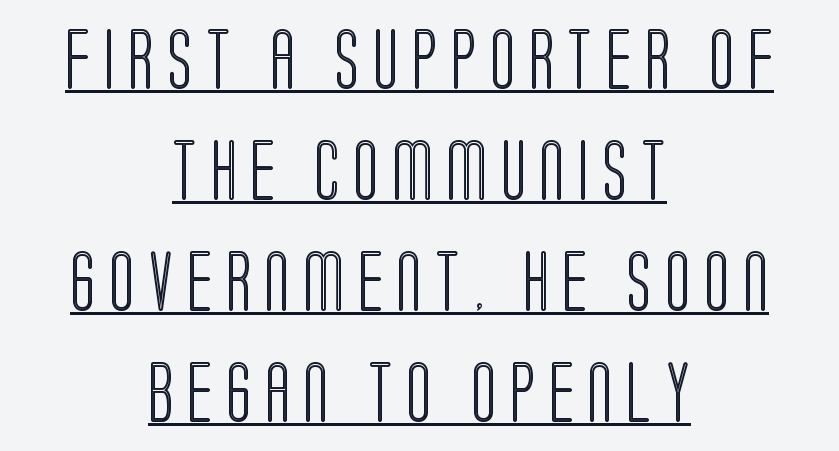
Q: Is the text italic (slanted)? A: No, it is upright.
Q: Is the text underlined? A: Yes.
Q: How is the paragraph aligned? A: Centered.
Q: Is the spacing between letters normal or unusually wide? A: Unusually wide.
Q: Width (condensed, normal, or wide)? A: Condensed.
Q: x-height? A: Large.
Q: Monospaced? A: No.
